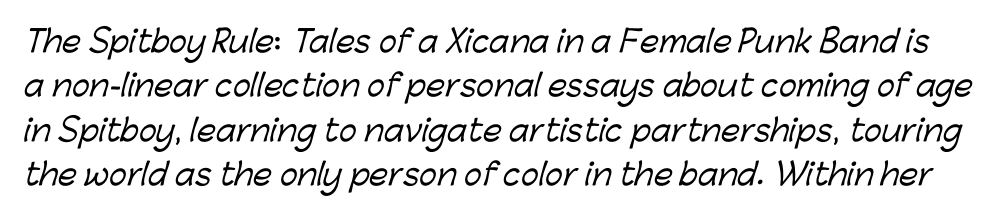
The image shows 30 px sans-serif type; set normal line spacing (1.48x), normal letter spacing, not underlined; low stroke contrast and a medium x-height.
